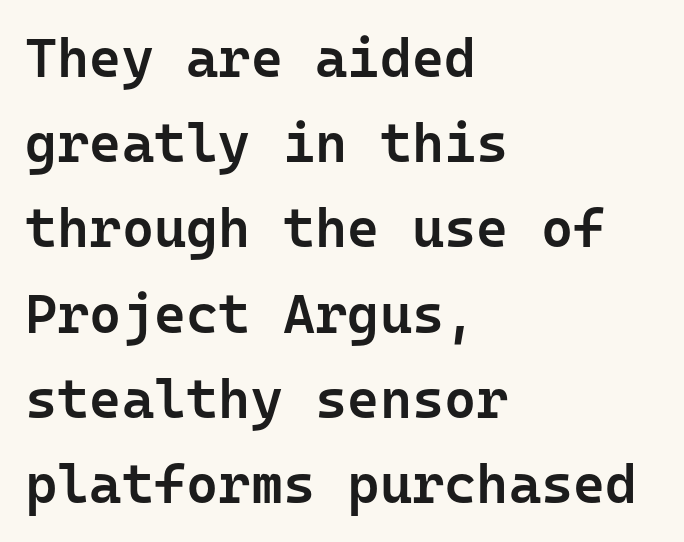
Q: Is the text bold? A: Semi-bold.
Q: Is the text italic (slanted)? A: No, it is upright.
Q: Is the typeface a serif or a sans-serif typeface? A: Sans-serif.
Q: Is the text underlined? A: No.
Q: How is the paragraph aligned? A: Left-aligned.
Q: Is the spacing between letters normal or unusually wide? A: Normal.
Q: Is the spacing between lines tight, normal or loose? A: Normal.
Q: Width (condensed, normal, or wide)? A: Normal.
Q: Stroke contrast? A: Low.
Q: x-height? A: Medium.
Q: Monospaced? A: Yes.
